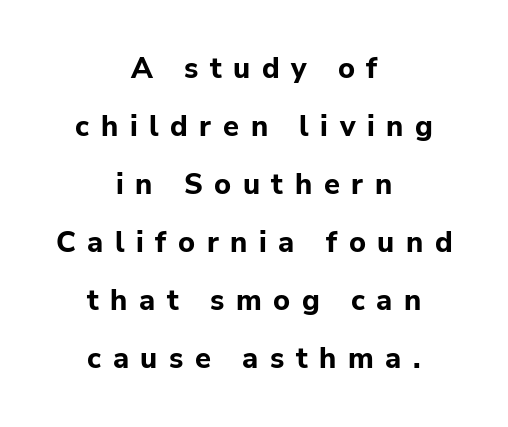
Every row of glyphs is offset so its center matches the block's center. Note the varied advance widths — an 'i' is clearly narrower than an 'm'. Each letter's strokes conclude bluntly, with no projecting serifs. The font's upright variant was chosen for this text. The line texture is sparse and dotted thanks to wide tracking.
